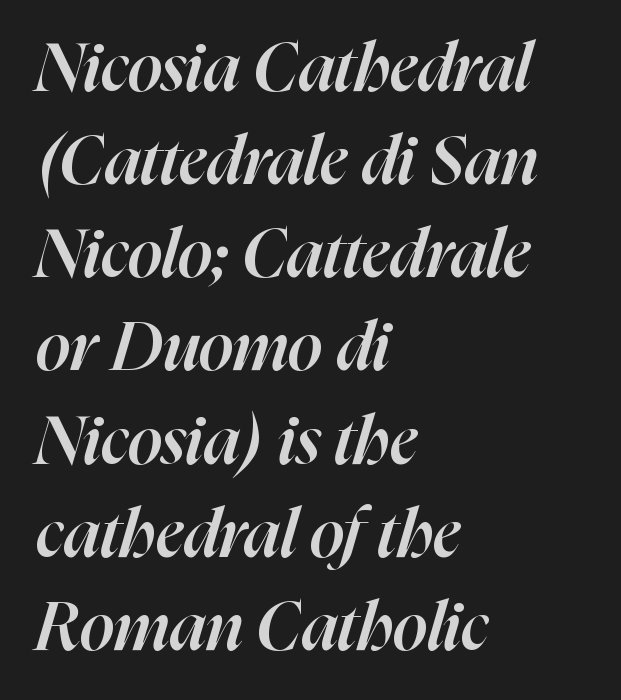
The image shows 68 px semibold type, italic (leaning right); set left-aligned, normal line spacing (1.37x), normal letter spacing, not underlined; high stroke contrast and a medium x-height.
